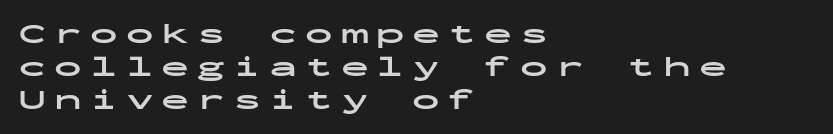
{"serif": "no", "italic": "no", "bold": "yes", "weight": "bold", "width": "wide", "stroke_contrast": "low", "x_height": "medium", "monospaced": "yes", "underline": "no", "align": "left", "line_spacing_ratio": 1.18, "letter_spacing": "wide", "letter_spacing_em": 0.28, "glyph_px": 28}
